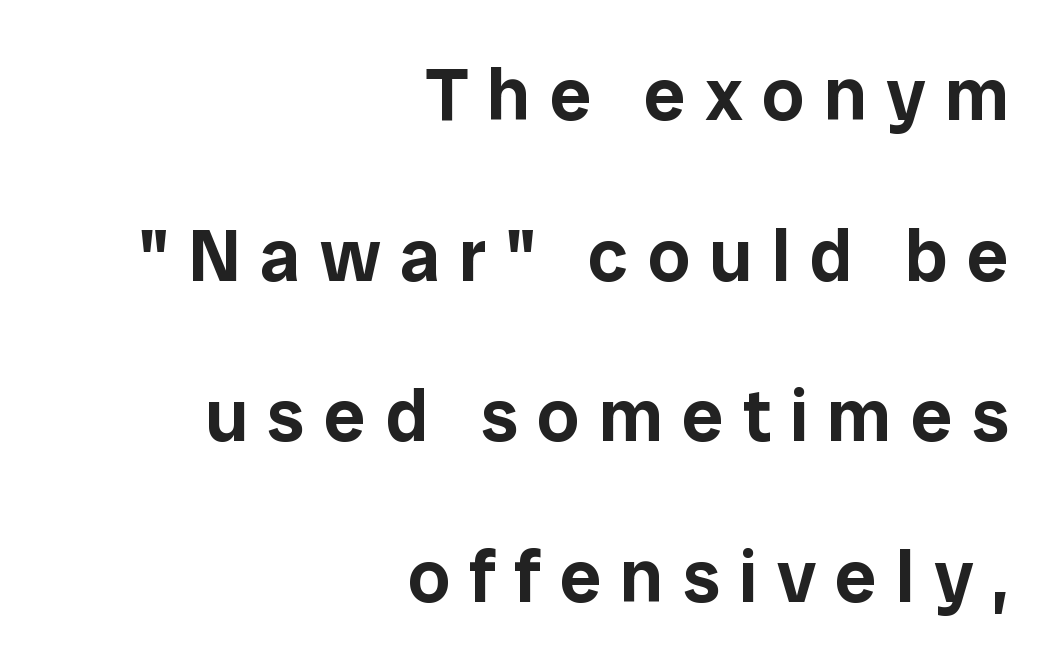
These lines were composed using upright roman letters. In terms of letterform style, serifs are entirely absent. Inter-character spacing is expanded well beyond the font's built-in metrics. This rendering features lettering with no underline. The lines are quadded right. The space between consecutive lines is lavish.
